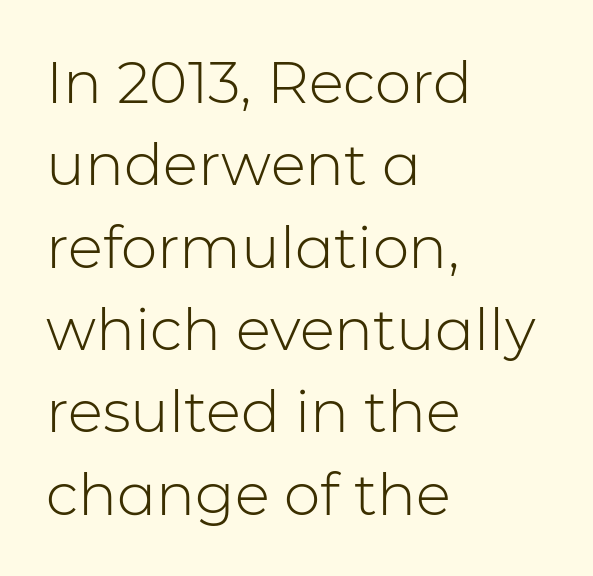
Q: Is the text bold? A: No.
Q: Is the text italic (slanted)? A: No, it is upright.
Q: Is the typeface a serif or a sans-serif typeface? A: Sans-serif.
Q: Is the text underlined? A: No.
Q: How is the paragraph aligned? A: Left-aligned.
Q: Is the spacing between letters normal or unusually wide? A: Normal.
Q: Is the spacing between lines tight, normal or loose? A: Normal.
Q: Width (condensed, normal, or wide)? A: Normal.
Q: Stroke contrast? A: Low.
Q: x-height? A: Medium.
Q: Monospaced? A: No.
